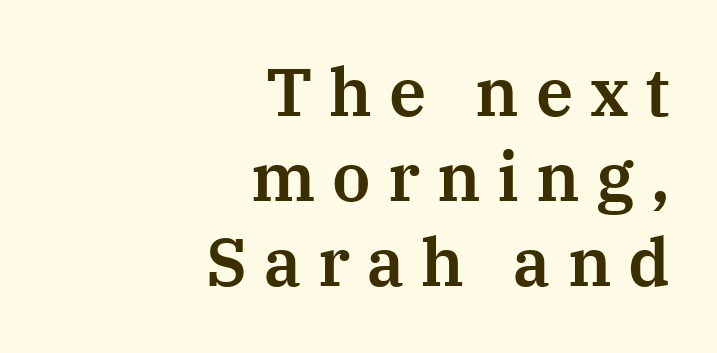
Notice how descenders clear the ascenders below comfortably — that's standard leading. Each row of text sits above clean, open space. The rendering inserts visible extra space after every character. Each line ends at the same right margin while the left side varies.
